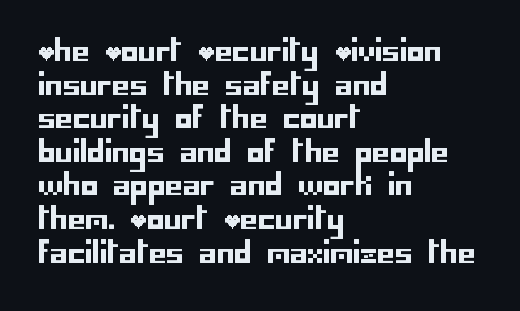
Plain, unruled lines of type. Observe the ordinary spacing: letters are neighbours, not strangers. These lines are composed in type without serifs. The font's upright variant was chosen for this text. The setting favours the left margin, as ordinary paragraphs usually do.
